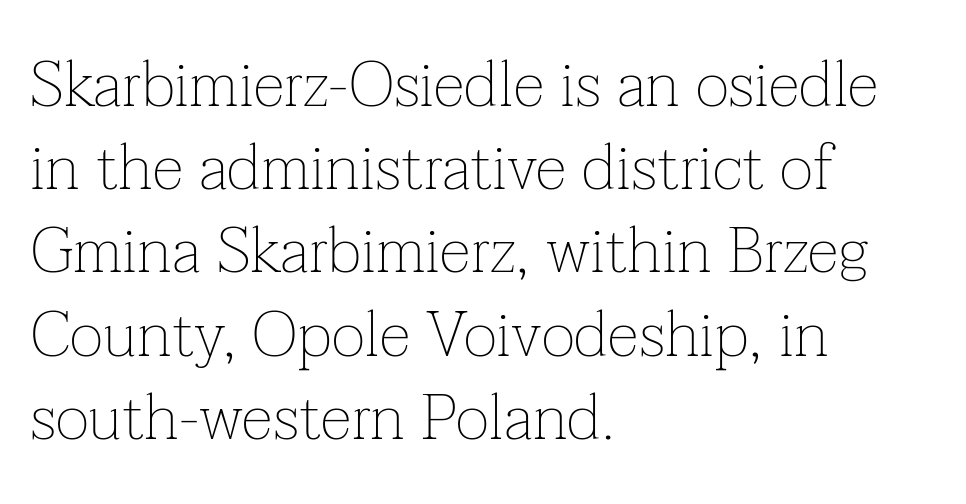
The image shows 64 px thin serif type, upright; set left-aligned, normal line spacing (1.3x), normal letter spacing, not underlined; low stroke contrast and a medium x-height.
